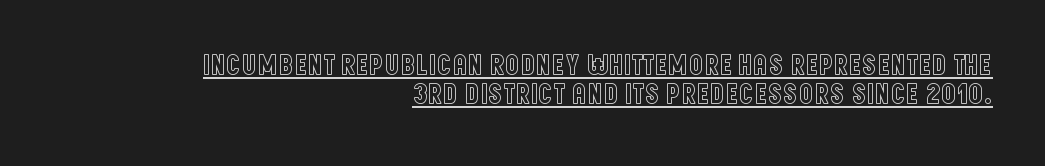
{"italic": "no", "width": "condensed", "x_height": "large", "monospaced": "no", "underline": "yes", "align": "right", "line_spacing": "tight", "line_spacing_ratio": 1.01, "letter_spacing": "normal", "letter_spacing_em": 0.0, "glyph_px": 29}
